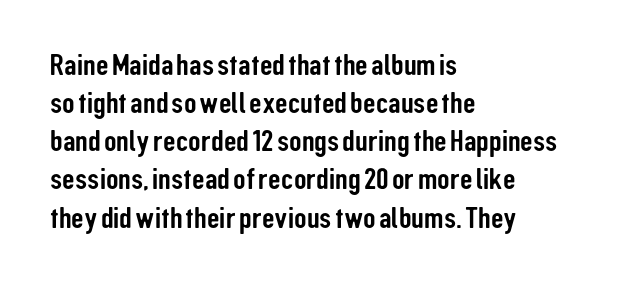
Q: Is the text italic (slanted)? A: No, it is upright.
Q: Is the typeface a serif or a sans-serif typeface? A: Sans-serif.
Q: Is the text underlined? A: No.
Q: How is the paragraph aligned? A: Left-aligned.
Q: Is the spacing between letters normal or unusually wide? A: Normal.
Q: Width (condensed, normal, or wide)? A: Condensed.
Q: Stroke contrast? A: Low.
Q: x-height? A: Medium.
Q: Monospaced? A: No.
